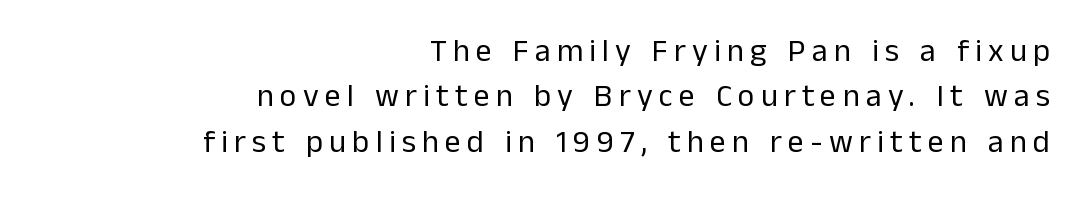
The image shows 32 px regular-weight sans-serif type, upright; set right-aligned, normal line spacing (1.42x), not underlined; low stroke contrast and a medium x-height.
